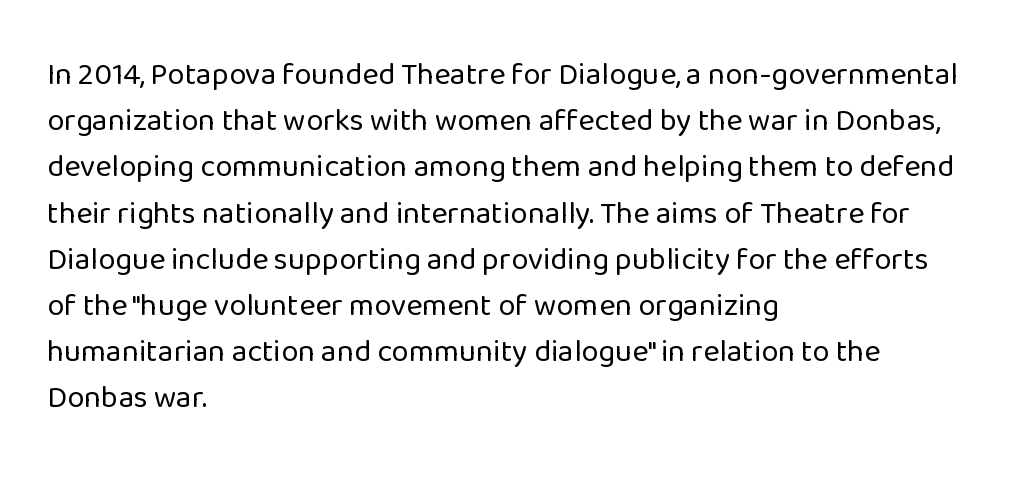
The image shows 31 px regular-weight sans-serif type, upright; set left-aligned, normal line spacing (1.49x), normal letter spacing, not underlined; low stroke contrast and a medium x-height.
